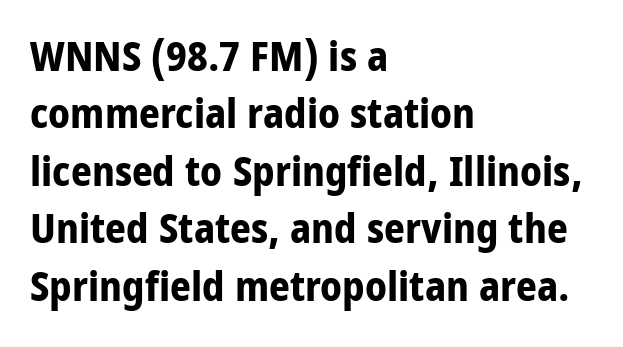
The image shows 41 px bold, condensed sans-serif type, upright; set left-aligned, normal line spacing (1.4x), normal letter spacing, not underlined; low stroke contrast and a large x-height.
